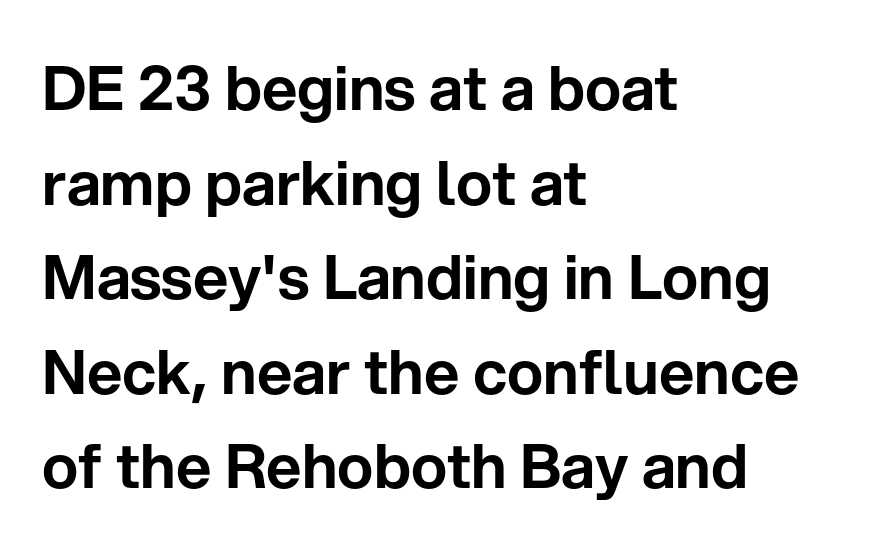
A typesetter would call this leading conventional body-copy spacing. The letters advance in unequal steps, a hallmark of proportional type. The setting favours the left margin, as ordinary paragraphs usually do. The rendering shows plain stroke endings on the letterforms — a sans-serif design. The horizontal fit of the characters is conventional and even.
